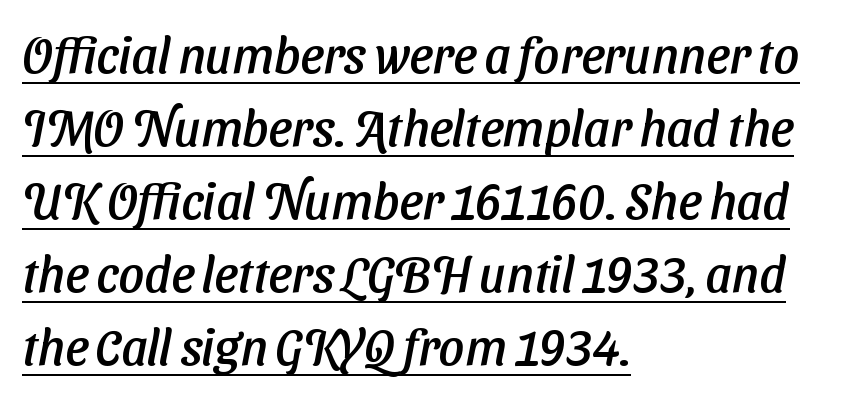
Q: Is the typeface a serif or a sans-serif typeface? A: Sans-serif.
Q: Is the text underlined? A: Yes.
Q: How is the paragraph aligned? A: Left-aligned.
Q: Is the spacing between letters normal or unusually wide? A: Normal.
Q: Is the spacing between lines tight, normal or loose? A: Normal.
Q: Width (condensed, normal, or wide)? A: Normal.
Q: Stroke contrast? A: Low.
Q: x-height? A: Medium.
Q: Monospaced? A: No.
